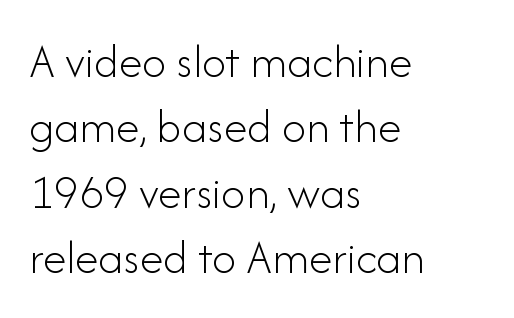
The image shows 48 px light sans-serif type, upright; set left-aligned, normal line spacing (1.36x), normal letter spacing, not underlined; low stroke contrast and a small x-height.
